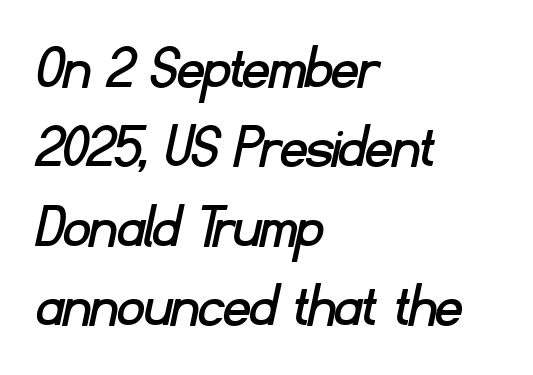
Anything drawn beneath the words? Only blank space. Horizontal alignment here is leftward, the default for most running prose. Look at the bottom of the vertical strokes: they stop flat, with no serifs. Compared with typical body copy, the letter spacing here is the same. Do the characters align in a grid? No, the font is proportional.
